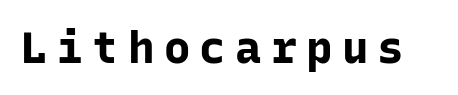
When letters stand straight like this, we call the style roman or upright. Here the glyphs are tracked loosely, breaking word shapes into spaced letters. As a designer I'd log this as weight 700, bold. Do the characters align in a grid? Yes, the font is monospaced.
